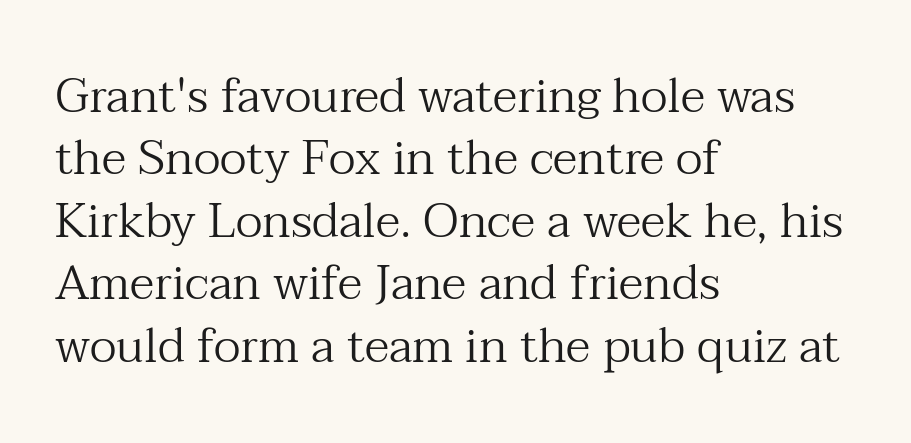
Q: Is the text bold? A: No.
Q: Is the text italic (slanted)? A: No, it is upright.
Q: Is the typeface a serif or a sans-serif typeface? A: Serif.
Q: Is the text underlined? A: No.
Q: How is the paragraph aligned? A: Left-aligned.
Q: Is the spacing between letters normal or unusually wide? A: Normal.
Q: Is the spacing between lines tight, normal or loose? A: Normal.
Q: Width (condensed, normal, or wide)? A: Normal.
Q: Stroke contrast? A: Medium.
Q: x-height? A: Medium.
Q: Monospaced? A: No.
